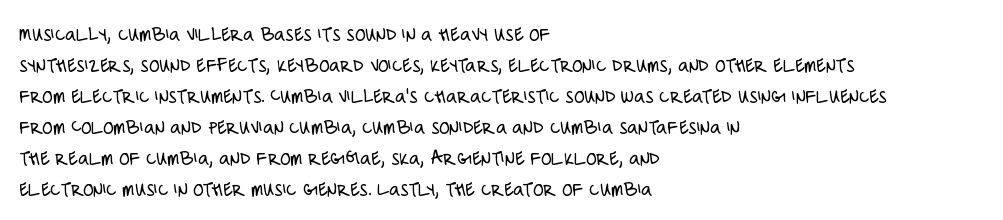
The image shows 21 px text type, upright; set left-aligned, normal line spacing (1.48x), normal letter spacing, not underlined.
